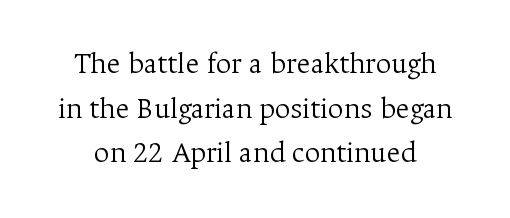
Q: Is the text bold? A: No.
Q: Is the text italic (slanted)? A: No, it is upright.
Q: Is the typeface a serif or a sans-serif typeface? A: Serif.
Q: Is the text underlined? A: No.
Q: Is the spacing between letters normal or unusually wide? A: Normal.
Q: Is the spacing between lines tight, normal or loose? A: Normal.
Q: Width (condensed, normal, or wide)? A: Normal.
Q: Stroke contrast? A: Medium.
Q: x-height? A: Medium.
Q: Monospaced? A: No.
